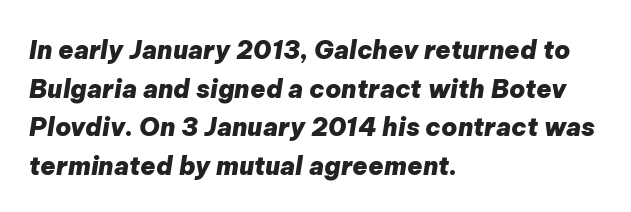
Vertically, the passage feels balanced, rows spaced as you'd expect. The typography opts for an oblique posture over an upright one. Strokes here are thick enough to call this a true bold. Unmarked baselines from the first word to the last. Alignment: flush left.
